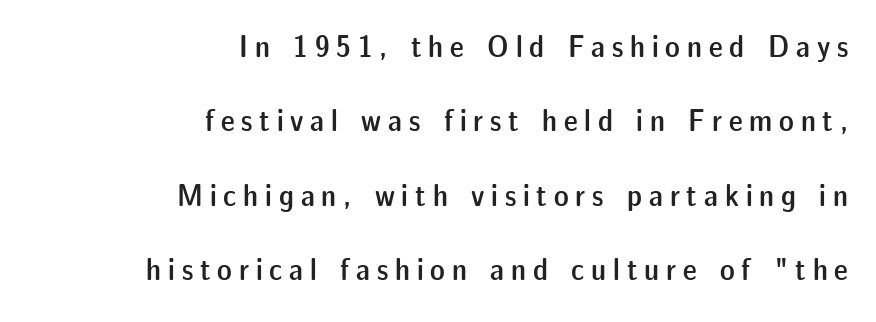
Upright lettering throughout. A bit beefed up — I'd call it semibold rather than bold. How would I describe the line gaps? Wide and relaxed. The passage shown is not underscored anywhere. The paragraph shown leans on its right margin.
